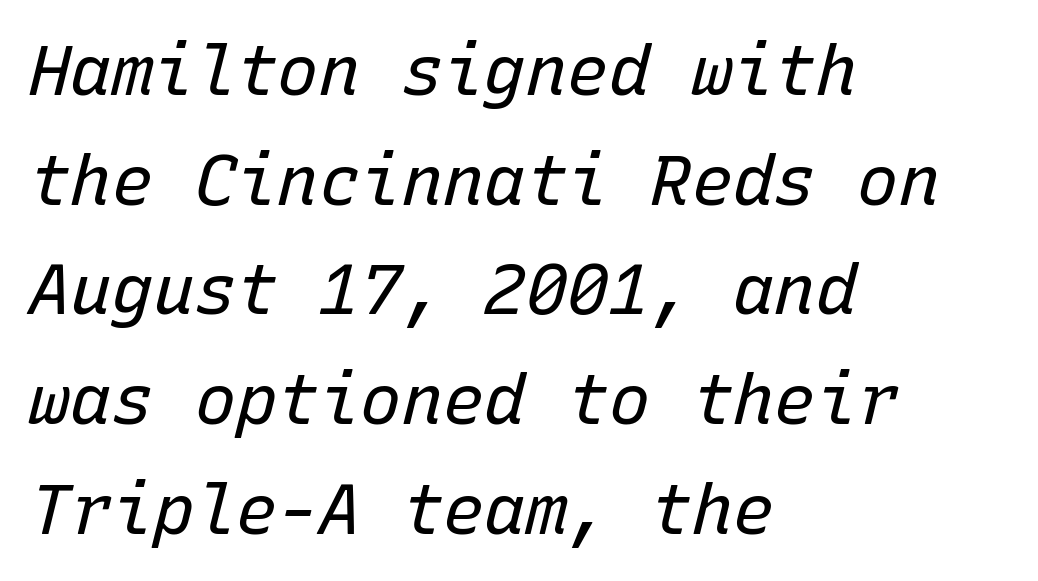
The image shows 69 px regular-weight type, italic (leaning right), monospaced; set left-aligned, normal line spacing (1.59x), normal letter spacing, not underlined; low stroke contrast and a medium x-height.
